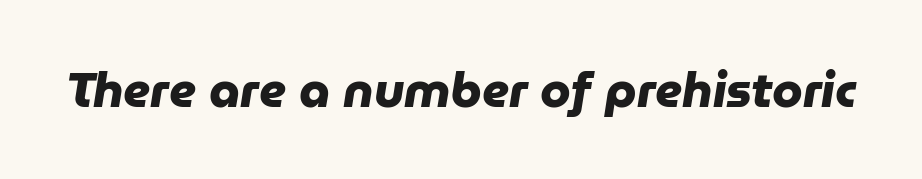
The image shows 49 px heavy sans-serif type; set normal letter spacing, not underlined; low stroke contrast and a medium x-height.
